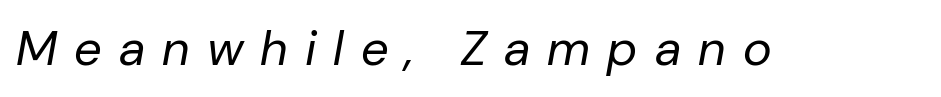
Q: Is the text bold? A: No.
Q: Is the text italic (slanted)? A: Yes, it leans right by about 10 degrees.
Q: Is the text underlined? A: No.
Q: Is the spacing between letters normal or unusually wide? A: Unusually wide.
Q: Width (condensed, normal, or wide)? A: Normal.
Q: Stroke contrast? A: Low.
Q: x-height? A: Medium.
Q: Monospaced? A: No.
